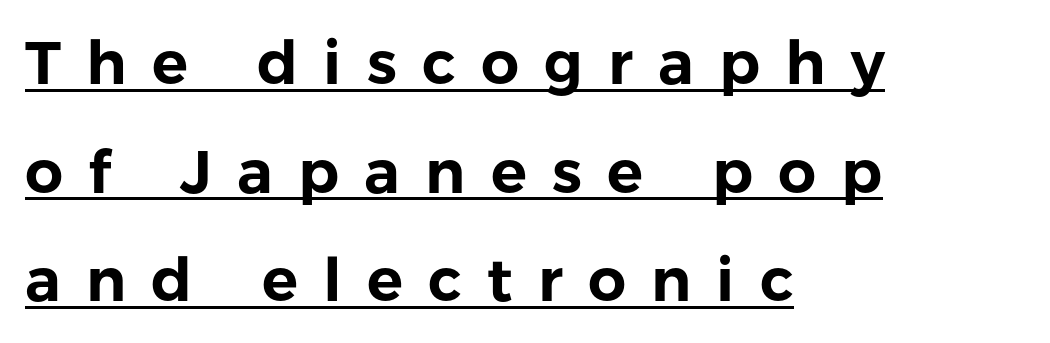
A continuous stroke trails under the words, as in a hyperlink. Check where the strokes stop: nothing finishes them off — pure sans. Leftover space on each line is placed entirely after the last word. Each letter keeps its own natural width here, so spacing adapts to shape. Posture: straight, roman, zero tilt. This rendering widens character spacing well past its baseline value.
